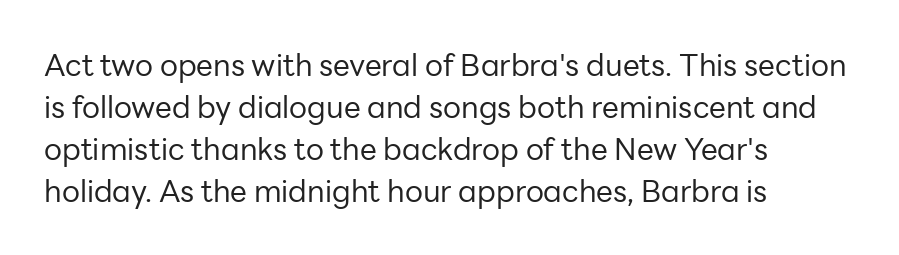
The image shows 30 px regular-weight sans-serif type, upright; set left-aligned, normal line spacing (1.4x), normal letter spacing, not underlined; low stroke contrast and a medium x-height.
